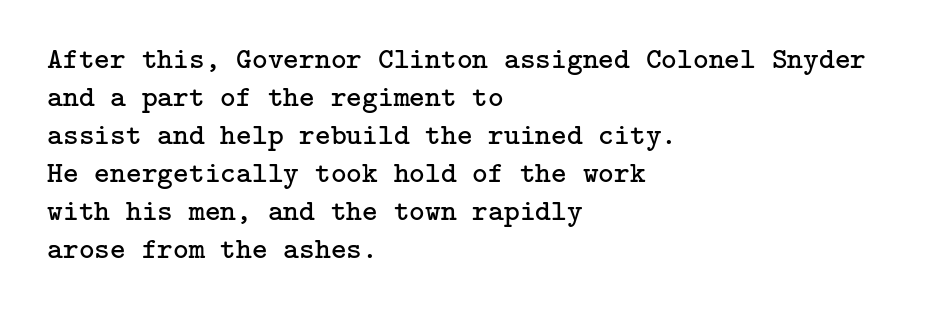
{"serif": "yes", "italic": "no", "bold": "no", "weight": "regular", "width": "normal", "stroke_contrast": "low", "x_height": "medium", "underline": "no", "align": "left", "line_spacing": "normal", "line_spacing_ratio": 1.27, "letter_spacing": "normal", "letter_spacing_em": 0.0, "glyph_px": 30}
